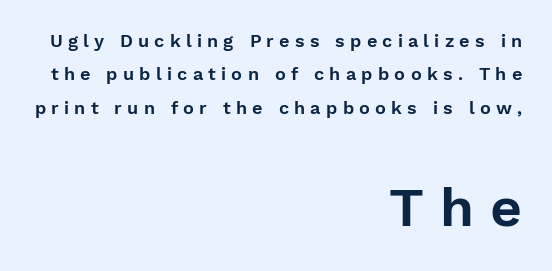
Proportional: the letters do not fall into vertical columns. The rendering anchors every line to the right-hand side. The specimen reads as upright at a glance. Quick note: underline off.
